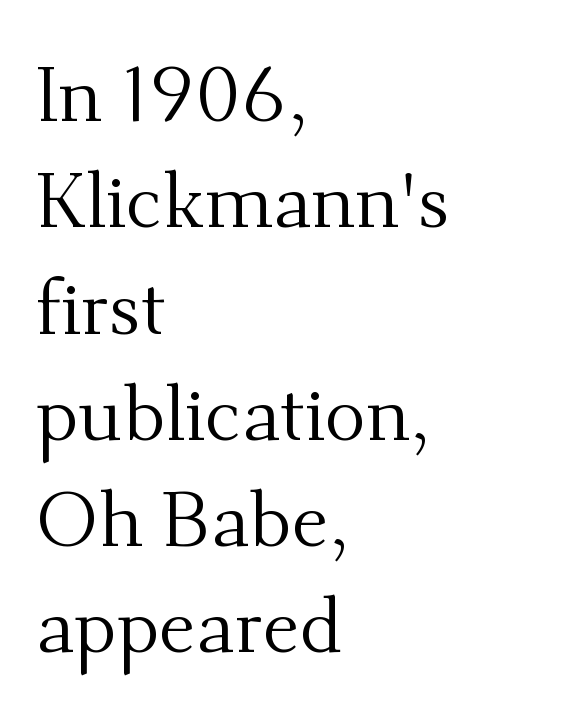
Q: Is the text bold? A: No.
Q: Is the text italic (slanted)? A: No, it is upright.
Q: Is the typeface a serif or a sans-serif typeface? A: Serif.
Q: Is the text underlined? A: No.
Q: How is the paragraph aligned? A: Left-aligned.
Q: Is the spacing between letters normal or unusually wide? A: Normal.
Q: Is the spacing between lines tight, normal or loose? A: Normal.
Q: Width (condensed, normal, or wide)? A: Normal.
Q: Stroke contrast? A: Medium.
Q: x-height? A: Small.
Q: Monospaced? A: No.
